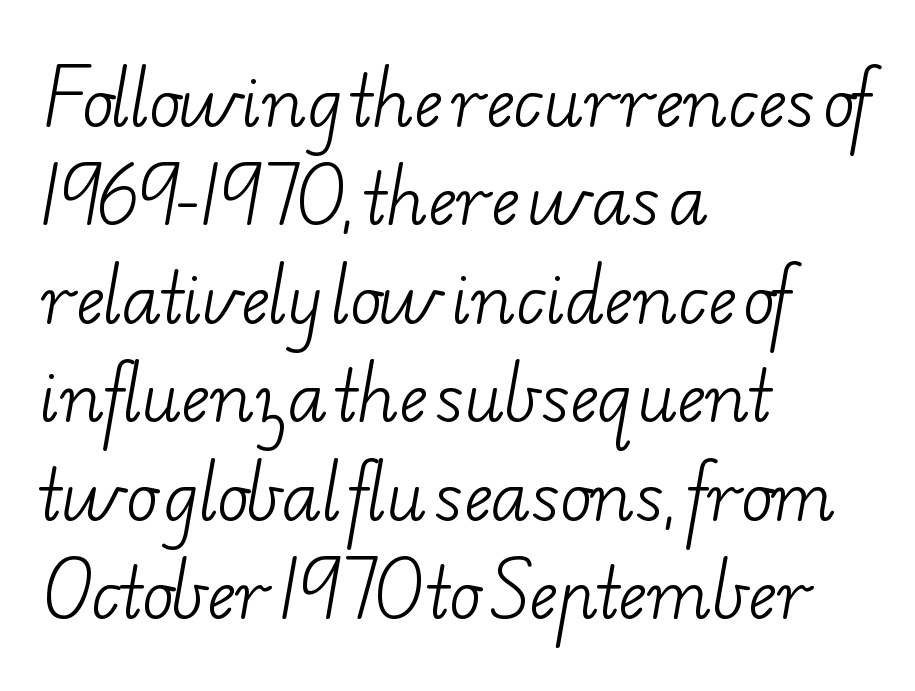
Q: Is the text bold? A: No.
Q: Is the typeface a serif or a sans-serif typeface? A: Serif.
Q: Is the text underlined? A: No.
Q: How is the paragraph aligned? A: Left-aligned.
Q: Is the spacing between letters normal or unusually wide? A: Normal.
Q: Is the spacing between lines tight, normal or loose? A: Normal.
Q: Width (condensed, normal, or wide)? A: Wide.
Q: Stroke contrast? A: Low.
Q: x-height? A: Small.
Q: Monospaced? A: No.
